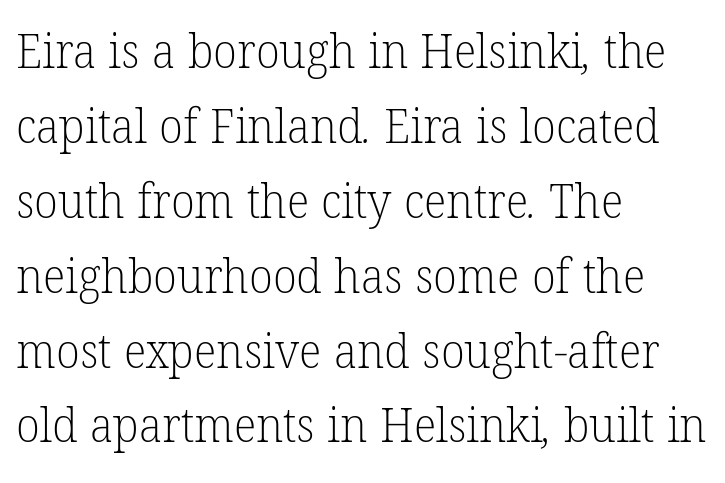
The image shows 48 px light serif type; set left-aligned, normal line spacing (1.56x), normal letter spacing, not underlined; low stroke contrast and a medium x-height.
